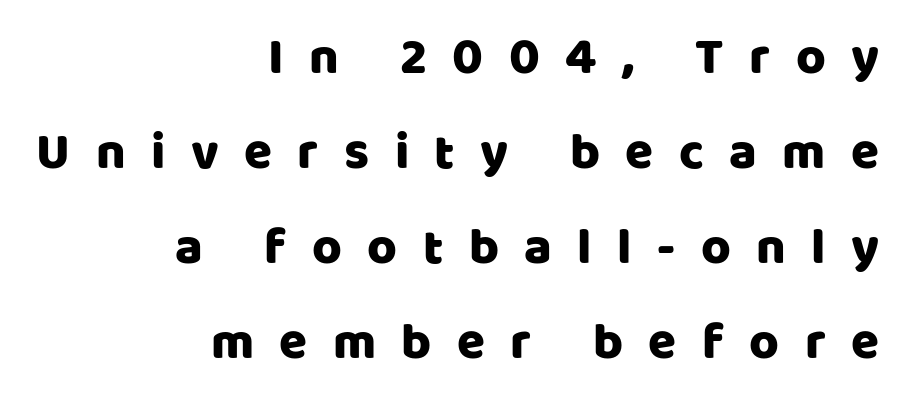
{"serif": "no", "italic": "no", "width": "normal", "stroke_contrast": "low", "x_height": "large", "monospaced": "no", "underline": "no", "align": "right", "line_spacing_ratio": 1.86, "letter_spacing": "wide", "letter_spacing_em": 0.5, "glyph_px": 51}
